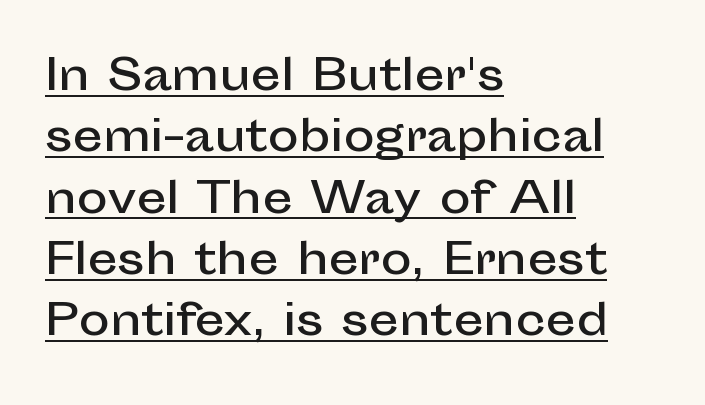
Q: Is the text italic (slanted)? A: No, it is upright.
Q: Is the typeface a serif or a sans-serif typeface? A: Sans-serif.
Q: Is the text underlined? A: Yes.
Q: How is the paragraph aligned? A: Left-aligned.
Q: Is the spacing between letters normal or unusually wide? A: Normal.
Q: Is the spacing between lines tight, normal or loose? A: Normal.
Q: Width (condensed, normal, or wide)? A: Normal.
Q: Stroke contrast? A: Low.
Q: x-height? A: Medium.
Q: Monospaced? A: No.
